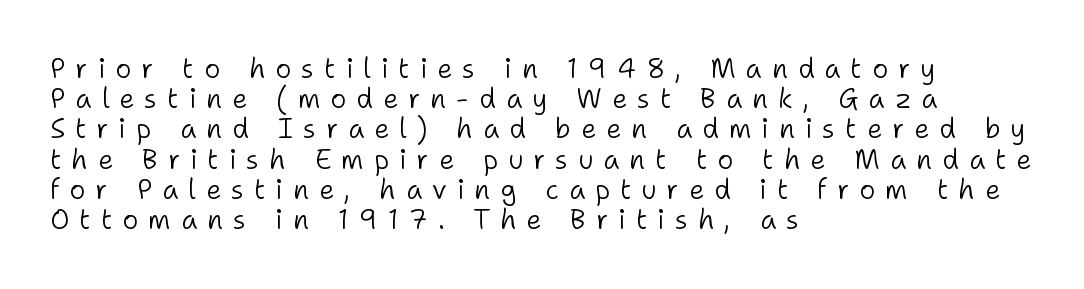
Q: Is the text bold? A: No.
Q: Is the text italic (slanted)? A: No, it is upright.
Q: Is the text underlined? A: No.
Q: How is the paragraph aligned? A: Left-aligned.
Q: Is the spacing between letters normal or unusually wide? A: Unusually wide.
Q: Is the spacing between lines tight, normal or loose? A: Tight.
